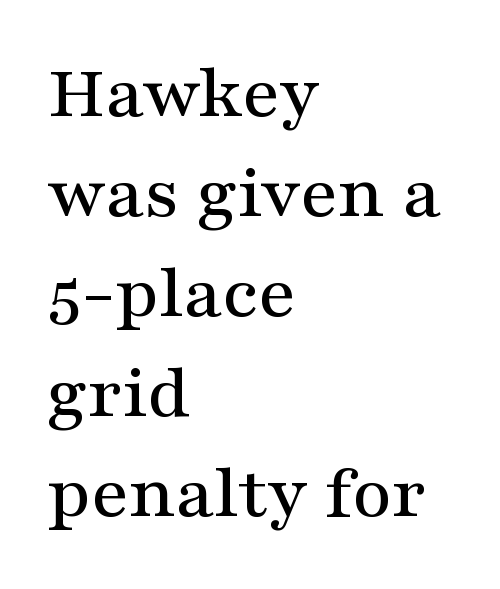
I'd call this a serif setting — the letters wear small feet. The type sits square on the baseline with zero lean. The designer left line spacing at the default. Descender tails drop into unmarked territory. This sample is left-justified, so line endings fall wherever the words run out. The letterforms sit shoulder to shoulder at normal distance.
